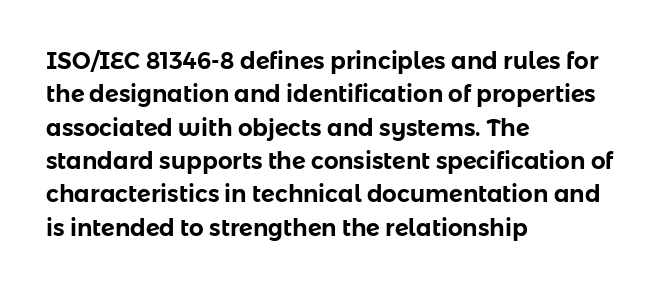
Q: Is the text italic (slanted)? A: No, it is upright.
Q: Is the text underlined? A: No.
Q: How is the paragraph aligned? A: Left-aligned.
Q: Is the spacing between letters normal or unusually wide? A: Normal.
Q: Is the spacing between lines tight, normal or loose? A: Normal.
